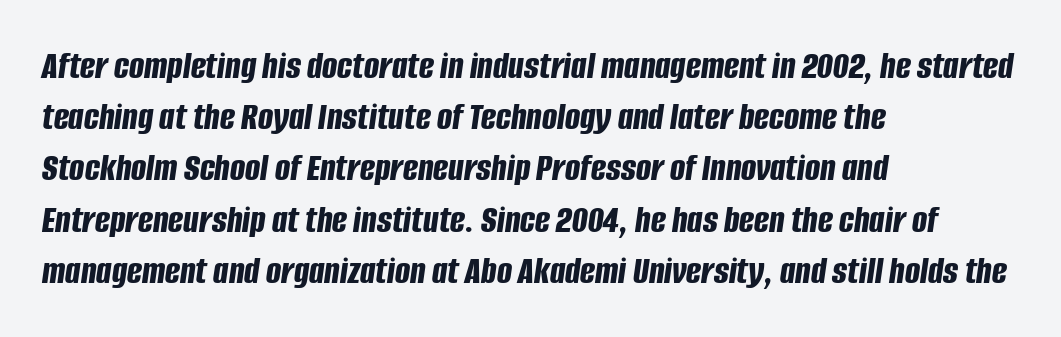
The lettering tilts uniformly, giving the passage an italic look. The block of text has a typical density, with ordinary space between rows. These lines keep a tight, regular rhythm from letter to letter. Is this a fixed-width face? No — the glyphs have proportional, varying widths. Heavy-handed strokes throughout: this text is bold. If you drew a ruler down the left edge, every line would touch it.
